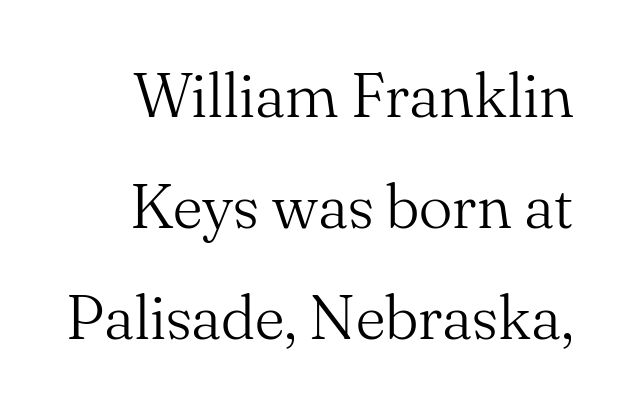
The image shows 63 px light serif type, upright; set line spacing 1.76x, normal letter spacing, not underlined; medium stroke contrast and a small x-height.
